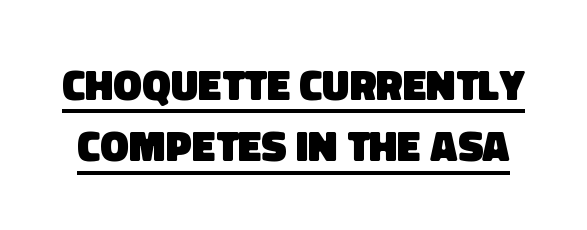
Q: Is the text bold? A: Yes.
Q: Is the typeface a serif or a sans-serif typeface? A: Sans-serif.
Q: Is the text underlined? A: Yes.
Q: Is the spacing between letters normal or unusually wide? A: Normal.
Q: Is the spacing between lines tight, normal or loose? A: Normal.
Q: Width (condensed, normal, or wide)? A: Normal.
Q: Stroke contrast? A: Low.
Q: x-height? A: Large.
Q: Monospaced? A: No.
